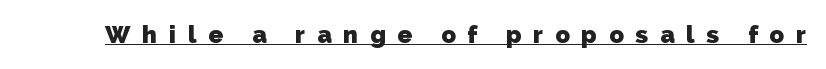
In designer terms, the underline attribute is active on this setting. Between one letter and the next there's a generous, obvious gap. Pretty heavy lettering here — definitely bold.
